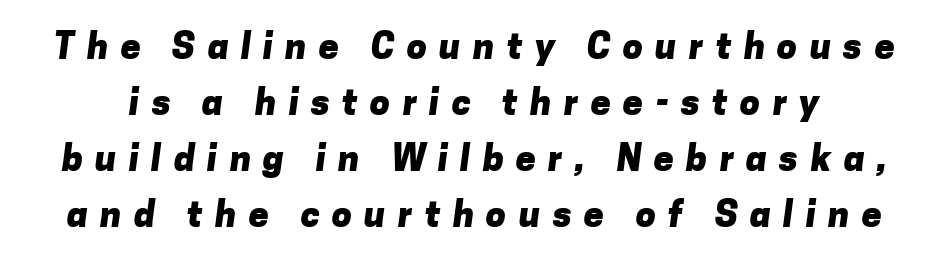
What weight is shown? A full bold with thick strokes. Spacing between characters has been opened up far beyond the box default. Leading: standard. Bare-footed words on every line. The designer went with a sans here, leaving each stem footless.
